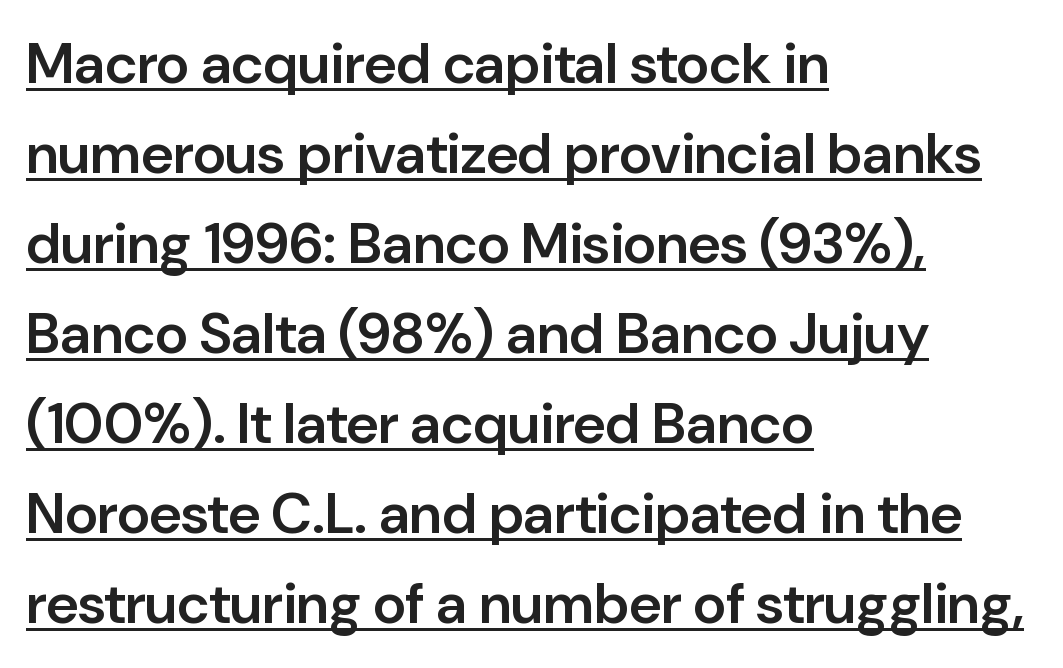
Q: Is the text bold? A: Semi-bold.
Q: Is the text italic (slanted)? A: No, it is upright.
Q: Is the typeface a serif or a sans-serif typeface? A: Sans-serif.
Q: Is the text underlined? A: Yes.
Q: How is the paragraph aligned? A: Left-aligned.
Q: Is the spacing between letters normal or unusually wide? A: Normal.
Q: Is the spacing between lines tight, normal or loose? A: Normal.
Q: Width (condensed, normal, or wide)? A: Normal.
Q: Stroke contrast? A: Low.
Q: x-height? A: Medium.
Q: Monospaced? A: No.
